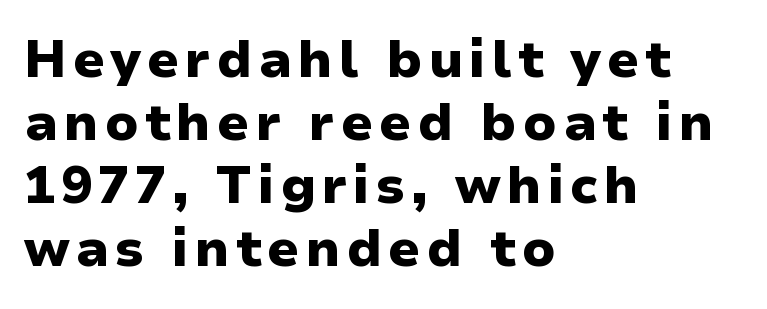
The string is rendered with underlining switched off. Where is the straight margin? On the left. Typographic density is high because the face is bold. This is the regular roman posture of the typeface. No feet cap the strokes, marking this as sans-serif type. Looks like regular typesetting: each glyph gets only the width it needs.
